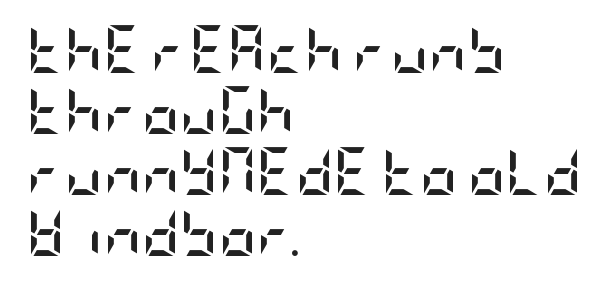
Q: Is the text bold? A: Yes.
Q: Is the text italic (slanted)? A: No, it is upright.
Q: Is the typeface a serif or a sans-serif typeface? A: Sans-serif.
Q: Is the text underlined? A: No.
Q: How is the paragraph aligned? A: Left-aligned.
Q: Is the spacing between letters normal or unusually wide? A: Normal.
Q: Is the spacing between lines tight, normal or loose? A: Normal.
Q: Width (condensed, normal, or wide)? A: Condensed.
Q: Stroke contrast? A: Low.
Q: x-height? A: Large.
